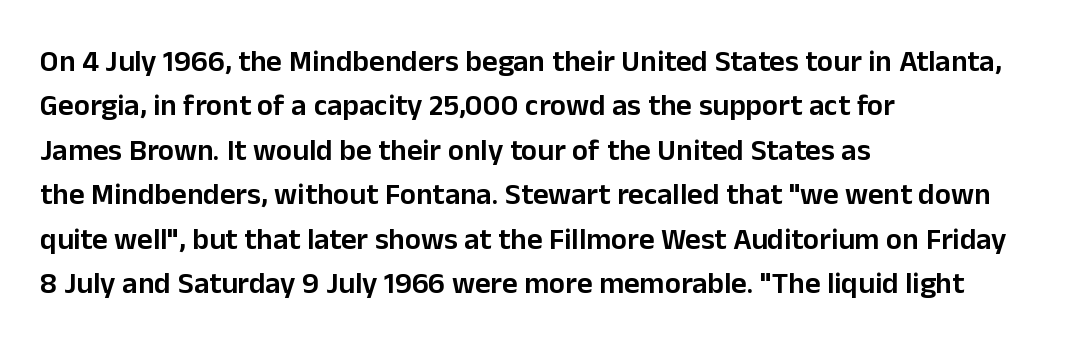
Where is the straight margin? On the left. Evenly set lines give the paragraph a standard silhouette. The font's upright variant was chosen for this text. Underlining? Definitely not there. I'd call this a sans setting — the letters go barefoot.
